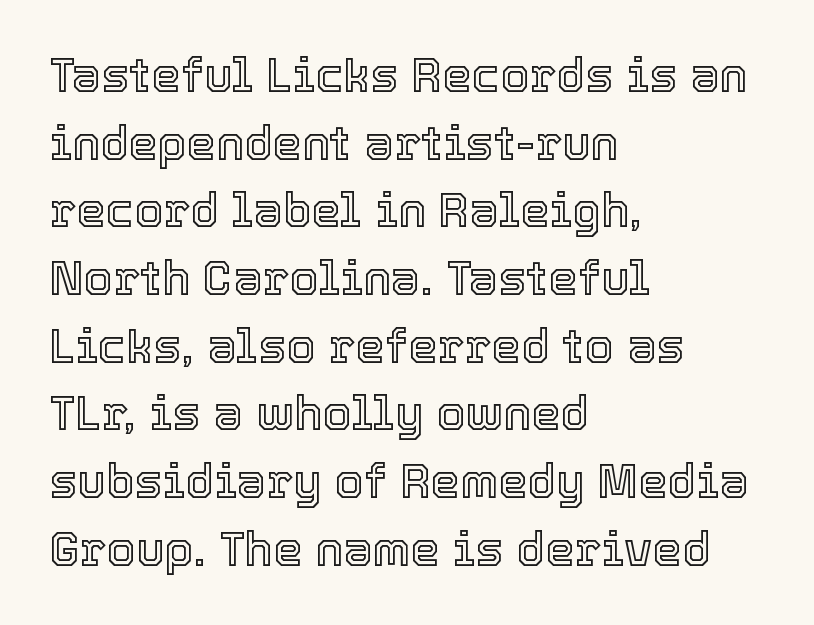
The image shows 47 px text type, upright; set left-aligned, normal line spacing (1.44x), normal letter spacing, not underlined; a medium x-height.
